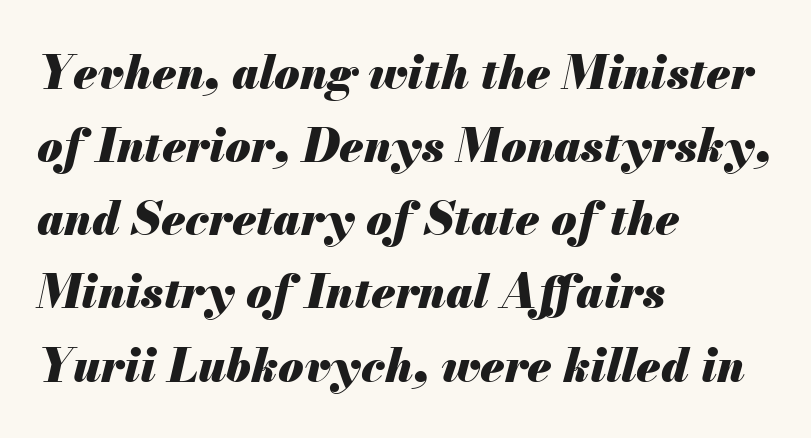
Q: Is the text bold? A: Yes.
Q: Is the text italic (slanted)? A: Yes, it leans right by about 13 degrees.
Q: Is the text underlined? A: No.
Q: How is the paragraph aligned? A: Left-aligned.
Q: Is the spacing between letters normal or unusually wide? A: Normal.
Q: Is the spacing between lines tight, normal or loose? A: Normal.
Q: Width (condensed, normal, or wide)? A: Normal.
Q: Stroke contrast? A: Medium.
Q: x-height? A: Small.
Q: Monospaced? A: No.
